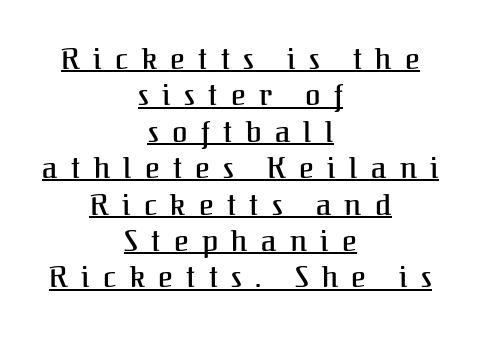
{"serif": "yes", "italic": "no", "width": "normal", "stroke_contrast": "medium", "x_height": "medium", "monospaced": "no", "underline": "yes", "align": "center", "line_spacing": "normal", "line_spacing_ratio": 1.3, "letter_spacing": "wide", "letter_spacing_em": 0.48, "glyph_px": 28}
